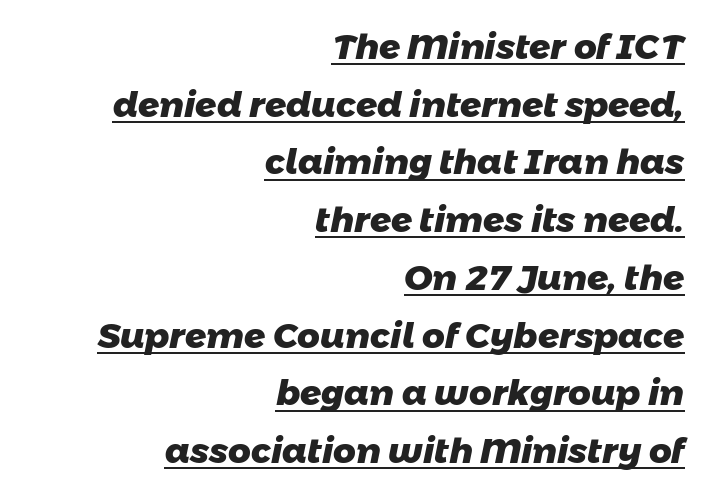
{"serif": "no", "bold": "yes", "weight": "heavy", "width": "normal", "stroke_contrast": "low", "x_height": "medium", "monospaced": "no", "underline": "yes", "align": "right", "line_spacing": "normal", "line_spacing_ratio": 1.65, "letter_spacing": "normal", "letter_spacing_em": 0.0, "glyph_px": 35}
